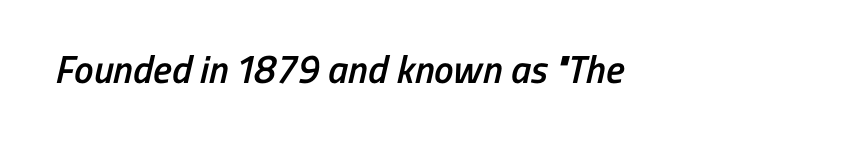
{"serif": "no", "bold": "semi", "weight": "semibold", "width": "condensed", "stroke_contrast": "low", "x_height": "medium", "monospaced": "no", "underline": "no", "letter_spacing": "normal", "letter_spacing_em": 0.0, "glyph_px": 39}
